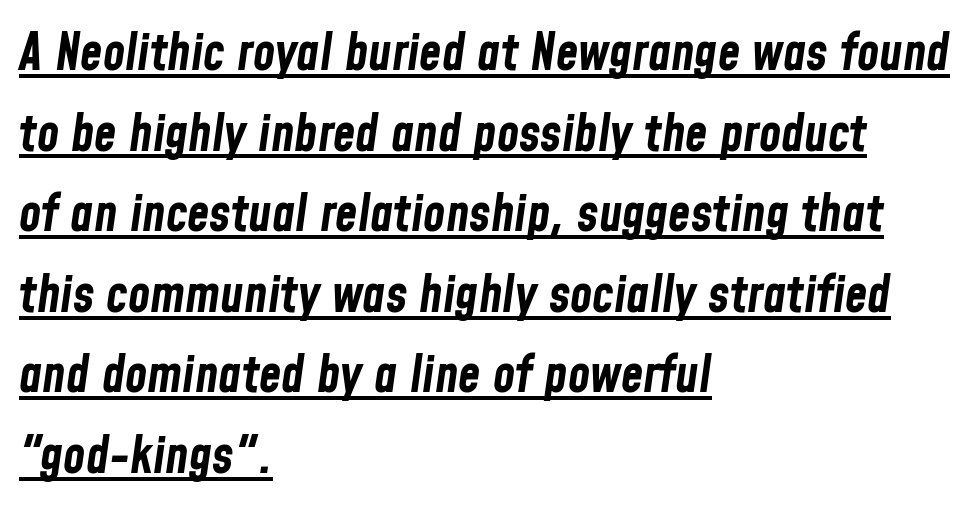
Q: Is the text bold? A: Yes.
Q: Is the text italic (slanted)? A: Yes, it leans right by about 8 degrees.
Q: Is the text underlined? A: Yes.
Q: How is the paragraph aligned? A: Left-aligned.
Q: Is the spacing between letters normal or unusually wide? A: Normal.
Q: Is the spacing between lines tight, normal or loose? A: Normal.
Q: Width (condensed, normal, or wide)? A: Condensed.
Q: Stroke contrast? A: Low.
Q: x-height? A: Medium.
Q: Monospaced? A: No.
